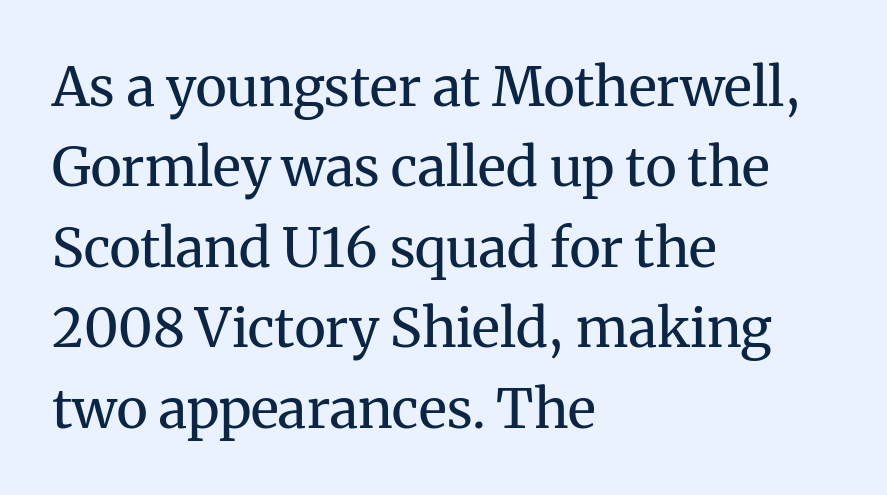
Is the letter spacing exaggerated? No — it looks like the ordinary default. The typesetting does not lean heavy: it is not bold. Which margin do the lines hug? The left one — the right edge is uneven. Stroke terminals: seriffed.
